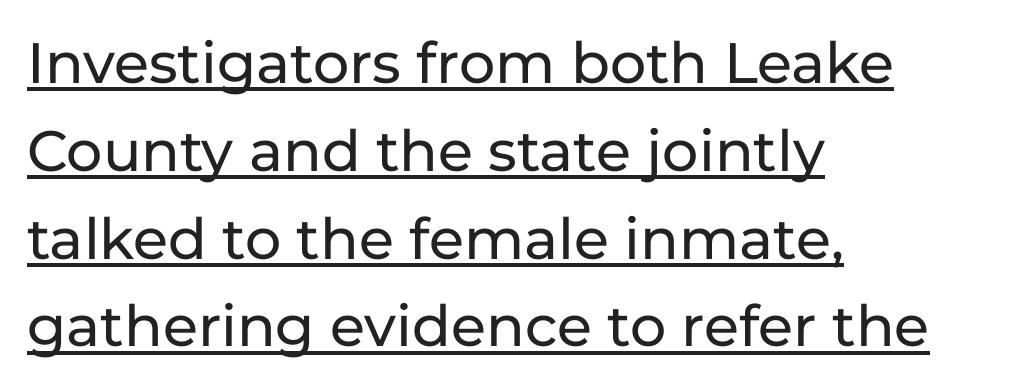
Q: Is the text italic (slanted)? A: No, it is upright.
Q: Is the typeface a serif or a sans-serif typeface? A: Sans-serif.
Q: Is the text underlined? A: Yes.
Q: How is the paragraph aligned? A: Left-aligned.
Q: Is the spacing between letters normal or unusually wide? A: Normal.
Q: Is the spacing between lines tight, normal or loose? A: Normal.
Q: Width (condensed, normal, or wide)? A: Normal.
Q: Stroke contrast? A: Low.
Q: x-height? A: Medium.
Q: Monospaced? A: No.
